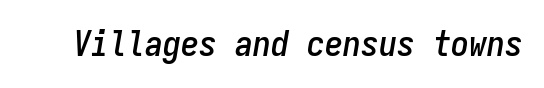
The image shows 36 px condensed type, italic (leaning right), monospaced; set normal letter spacing, not underlined; low stroke contrast and a medium x-height.
